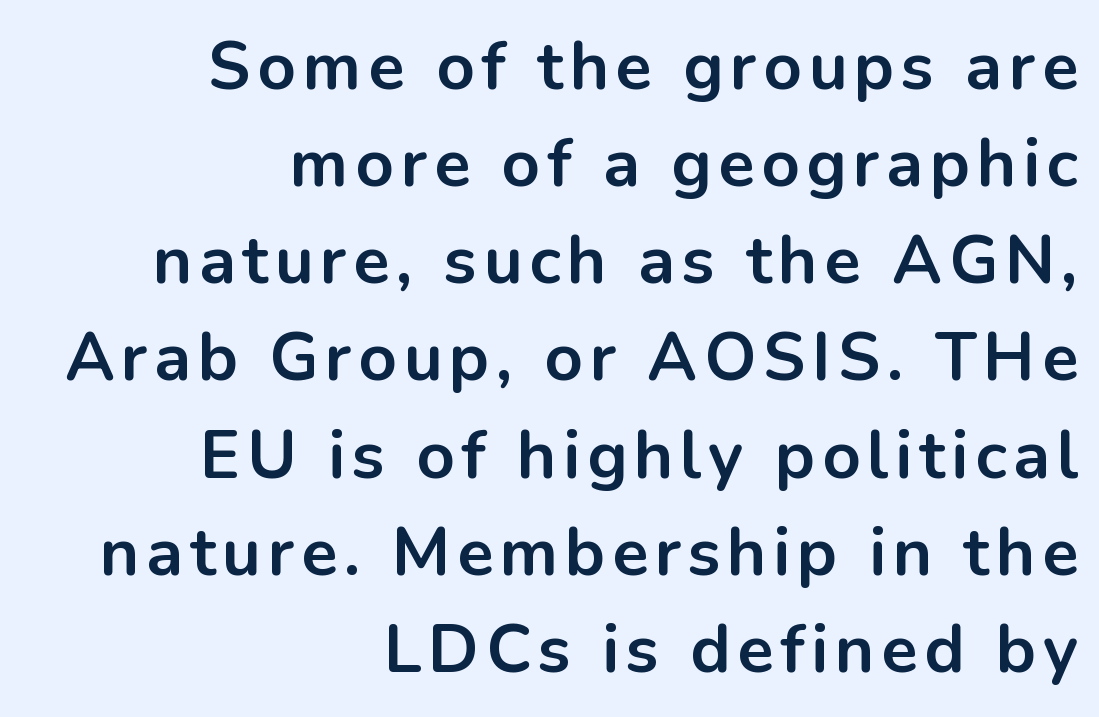
{"serif": "no", "italic": "no", "bold": "yes", "weight": "bold", "width": "normal", "stroke_contrast": "low", "x_height": "medium", "monospaced": "no", "underline": "no", "align": "right", "line_spacing": "normal", "line_spacing_ratio": 1.45, "glyph_px": 67}
